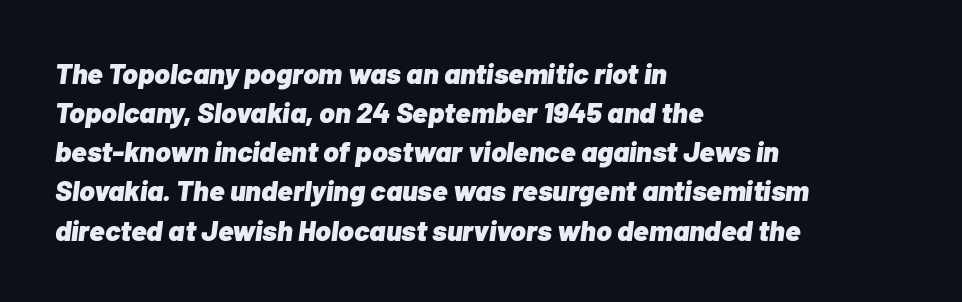
{"italic": "yes", "lean": "right", "slant_degrees": 7, "bold": "yes", "weight": "heavy", "width": "normal", "stroke_contrast": "low", "x_height": "medium", "monospaced": "no", "underline": "no", "align": "left", "line_spacing": "normal", "line_spacing_ratio": 1.35, "letter_spacing": "normal", "letter_spacing_em": 0.0, "glyph_px": 29}
